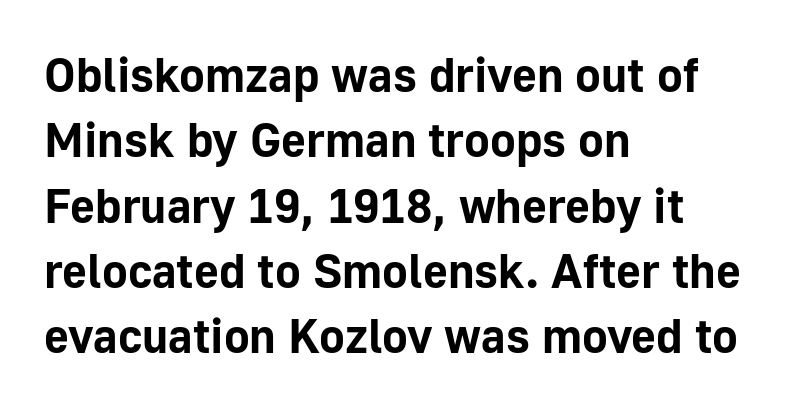
This sample has the flowing, uneven cadence of proportional lettering. Look at the stroke-to-counter ratio: heavy, a bold. A student would call this left alignment; a typographer would say flush left, rag right. Stroke terminals: plain, sans-serif. Compared with typical body copy, the letter spacing here is the same. The axis of the letterforms is exactly vertical.
